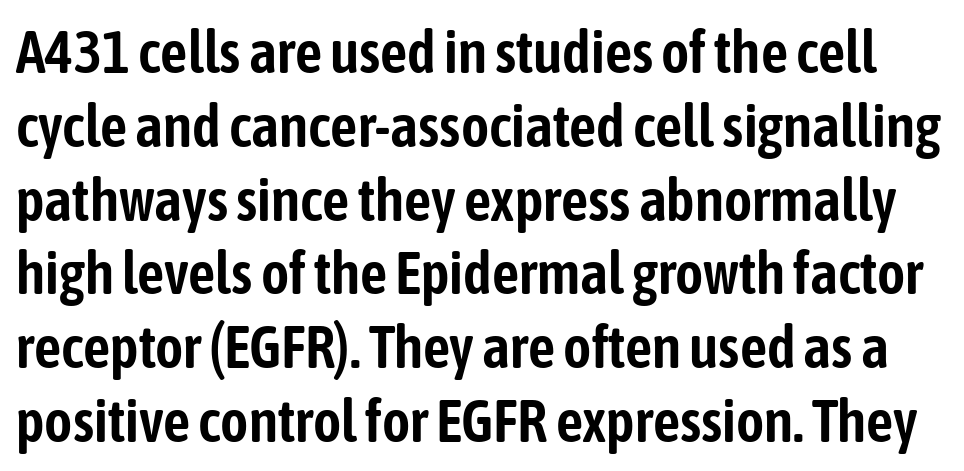
{"serif": "no", "italic": "no", "width": "condensed", "stroke_contrast": "low", "x_height": "medium", "monospaced": "no", "underline": "no", "line_spacing_ratio": 1.23, "letter_spacing": "normal", "letter_spacing_em": 0.0, "glyph_px": 60}
